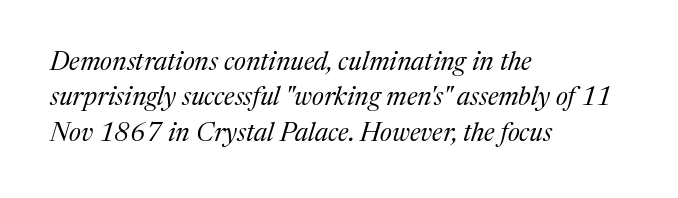
{"italic": "yes", "lean": "right", "slant_degrees": 17, "bold": "no", "underline": "no", "align": "left", "line_spacing": "normal", "line_spacing_ratio": 1.36, "letter_spacing": "normal", "letter_spacing_em": 0.0, "glyph_px": 26}
